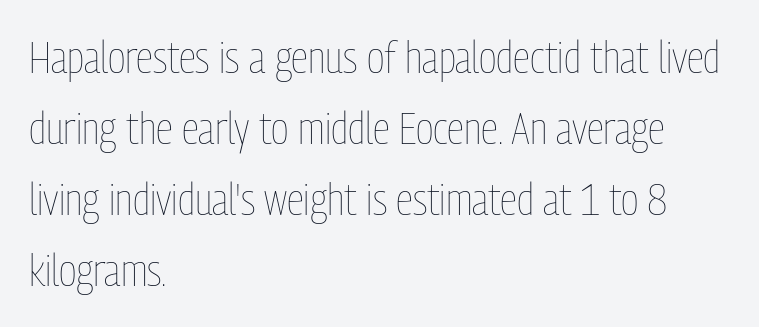
Leading: standard. The specimen reads as upright at a glance. These lines are set flush left with a ragged right edge. You could not count columns in this text — the font is proportionally spaced. The cut favours lightness, reaching ordinary text weight at its darkest.
